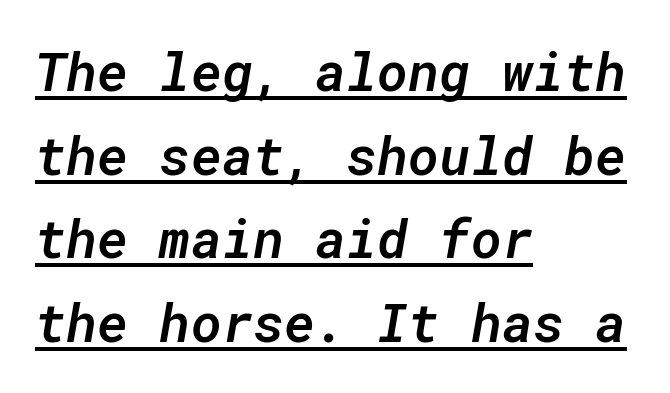
The image shows 53 px semibold type, italic (leaning right), monospaced; set left-aligned, normal line spacing (1.58x), normal letter spacing, underlined; low stroke contrast and a medium x-height.
